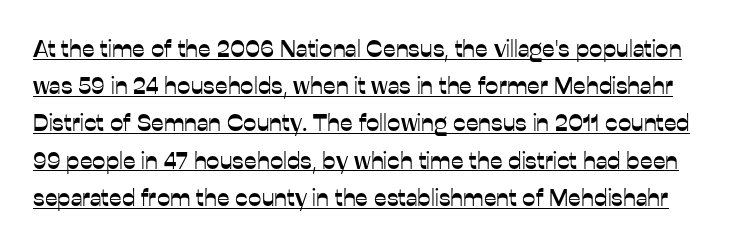
{"italic": "no", "underline": "yes", "line_spacing": "normal", "line_spacing_ratio": 1.55, "letter_spacing": "normal", "letter_spacing_em": 0.0, "glyph_px": 24}
